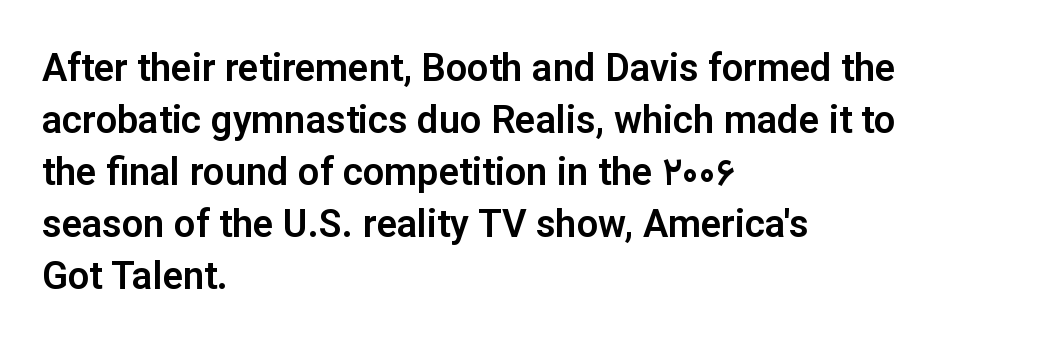
These lines sit exactly where default settings would place them. No feet cap the strokes, marking this as sans-serif type. Is there any slant? The stems are plumb. Think of a printed novel: that variable character pitch is what you see here. Students, note that the glyphs here touch the page at normal intervals. All the whitespace from short lines collects on the right.
